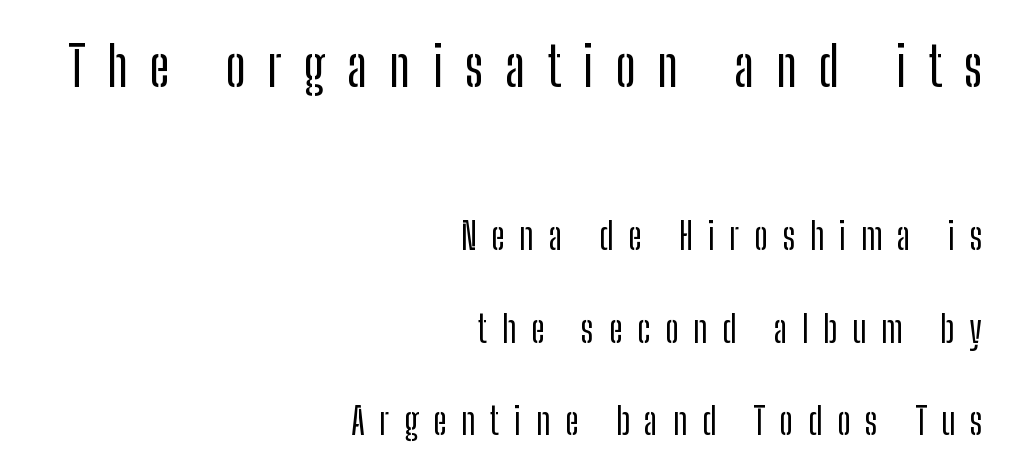
Q: Is the text italic (slanted)? A: No, it is upright.
Q: Is the typeface a serif or a sans-serif typeface? A: Sans-serif.
Q: Is the text underlined? A: No.
Q: How is the paragraph aligned? A: Right-aligned.
Q: Is the spacing between letters normal or unusually wide? A: Unusually wide.
Q: Is the spacing between lines tight, normal or loose? A: Loose.
Q: Which block of text is set in a larger size, the first (top) or the second (bottom)? A: The first (top) one.
Q: Width (condensed, normal, or wide)? A: Condensed.
Q: Stroke contrast? A: Low.
Q: x-height? A: Medium.
Q: Monospaced? A: No.
